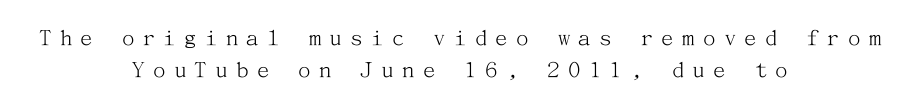
Q: Is the text bold? A: No.
Q: Is the text italic (slanted)? A: No, it is upright.
Q: Is the text underlined? A: No.
Q: How is the paragraph aligned? A: Centered.
Q: Is the spacing between letters normal or unusually wide? A: Unusually wide.
Q: Is the spacing between lines tight, normal or loose? A: Normal.
